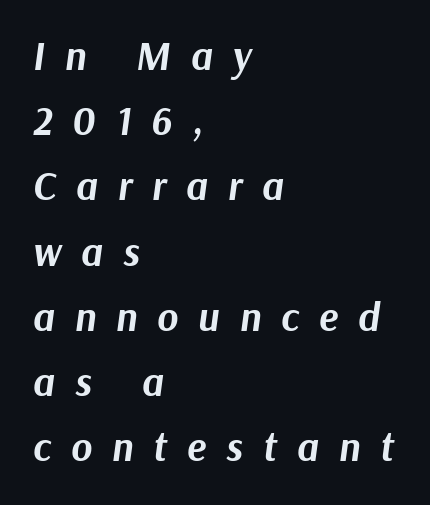
Stroke thickness is high; the sample reads as a true bold. You could not count columns in this text — the font is proportionally spaced. The words here are not underlined. Teacher's note: observe the even left margin — that is flush-left alignment. Horizontal bands of white between lines are of average thickness.
